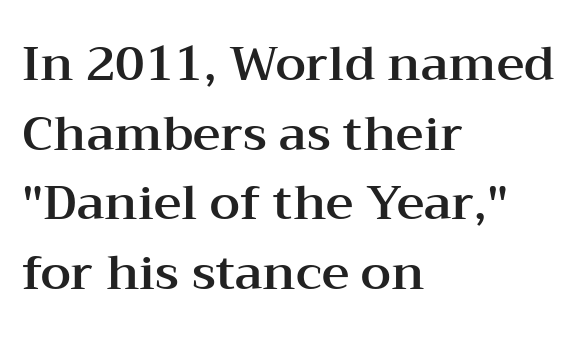
Q: Is the text italic (slanted)? A: No, it is upright.
Q: Is the typeface a serif or a sans-serif typeface? A: Serif.
Q: Is the text underlined? A: No.
Q: How is the paragraph aligned? A: Left-aligned.
Q: Is the spacing between letters normal or unusually wide? A: Normal.
Q: Is the spacing between lines tight, normal or loose? A: Normal.
Q: Width (condensed, normal, or wide)? A: Wide.
Q: Stroke contrast? A: Medium.
Q: x-height? A: Medium.
Q: Monospaced? A: No.
